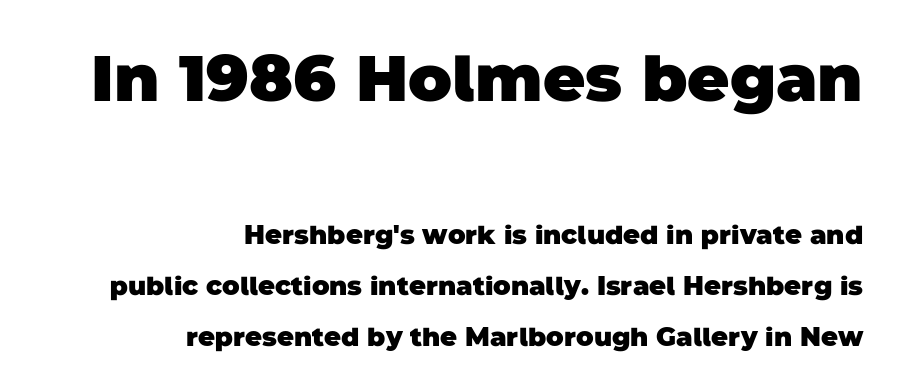
{"serif": "no", "bold": "yes", "weight": "heavy", "width": "normal", "stroke_contrast": "low", "x_height": "large", "monospaced": "no", "underline": "no", "align": "right", "line_spacing": "loose", "line_spacing_ratio": 1.97, "letter_spacing": "normal", "letter_spacing_em": 0.0, "larger_block": "first", "size_ratio": 2.5, "glyph_px": 65}
